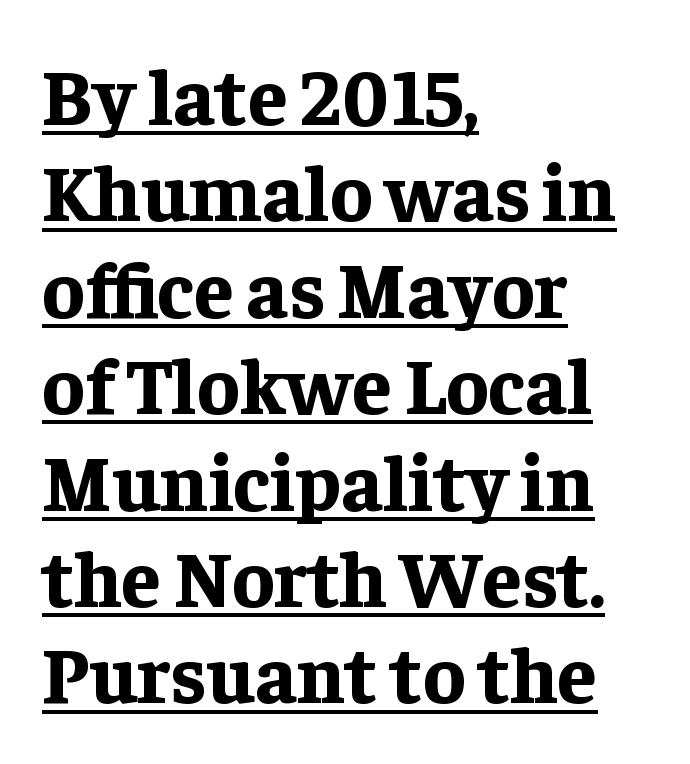
Q: Is the text bold? A: Yes.
Q: Is the text italic (slanted)? A: No, it is upright.
Q: Is the typeface a serif or a sans-serif typeface? A: Serif.
Q: Is the text underlined? A: Yes.
Q: How is the paragraph aligned? A: Left-aligned.
Q: Is the spacing between letters normal or unusually wide? A: Normal.
Q: Width (condensed, normal, or wide)? A: Normal.
Q: Stroke contrast? A: Low.
Q: x-height? A: Medium.
Q: Monospaced? A: No.
